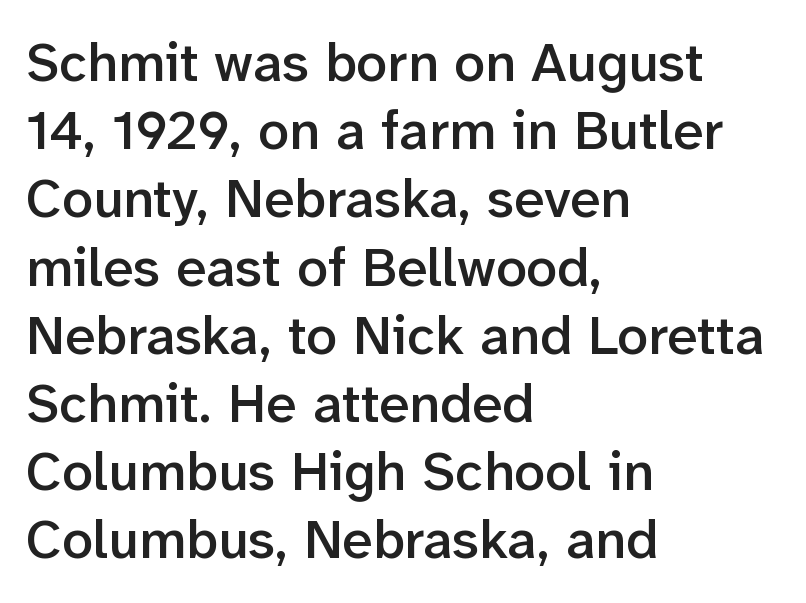
Q: Is the text bold? A: Semi-bold.
Q: Is the text italic (slanted)? A: No, it is upright.
Q: Is the typeface a serif or a sans-serif typeface? A: Sans-serif.
Q: Is the text underlined? A: No.
Q: How is the paragraph aligned? A: Left-aligned.
Q: Is the spacing between letters normal or unusually wide? A: Normal.
Q: Width (condensed, normal, or wide)? A: Normal.
Q: Stroke contrast? A: Low.
Q: x-height? A: Medium.
Q: Monospaced? A: No.
